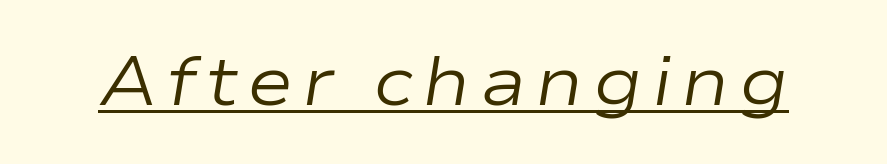
The image shows 70 px regular-weight, wide type, italic (leaning right); set underlined; low stroke contrast and a medium x-height.
